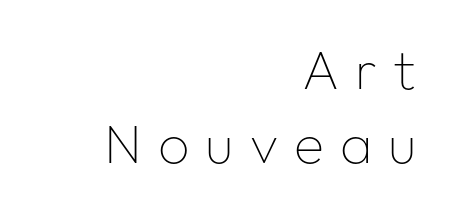
Q: Is the text bold? A: No.
Q: Is the text italic (slanted)? A: No, it is upright.
Q: Is the typeface a serif or a sans-serif typeface? A: Sans-serif.
Q: Is the text underlined? A: No.
Q: How is the paragraph aligned? A: Right-aligned.
Q: Is the spacing between letters normal or unusually wide? A: Unusually wide.
Q: Is the spacing between lines tight, normal or loose? A: Normal.
Q: Width (condensed, normal, or wide)? A: Normal.
Q: Stroke contrast? A: Low.
Q: x-height? A: Medium.
Q: Monospaced? A: No.
